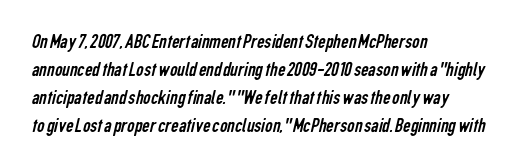
Q: Is the text bold? A: No.
Q: Is the text underlined? A: No.
Q: How is the paragraph aligned? A: Left-aligned.
Q: Is the spacing between letters normal or unusually wide? A: Normal.
Q: Is the spacing between lines tight, normal or loose? A: Normal.
